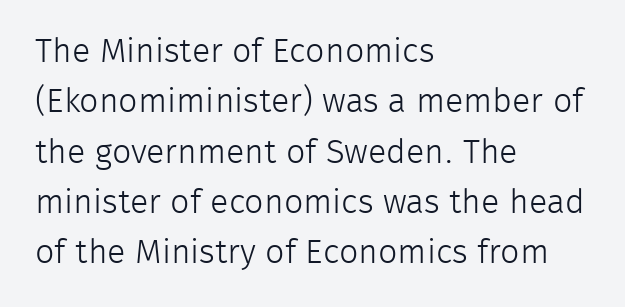
The area under the type is left untouched. Are there feet on the stems? There aren't — it's a sans. The lines in this sample share a left origin and differ only in where they stop. Vertically, the passage feels balanced, rows spaced as you'd expect.
